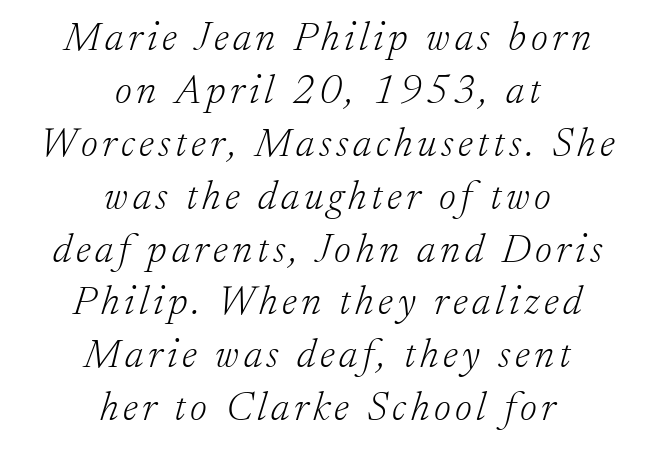
Q: Is the text bold? A: No.
Q: Is the text italic (slanted)? A: Yes, it leans right by about 17 degrees.
Q: Is the typeface a serif or a sans-serif typeface? A: Serif.
Q: Is the text underlined? A: No.
Q: How is the paragraph aligned? A: Centered.
Q: Is the spacing between lines tight, normal or loose? A: Normal.
Q: Width (condensed, normal, or wide)? A: Normal.
Q: Stroke contrast? A: Low.
Q: x-height? A: Small.
Q: Monospaced? A: No.
